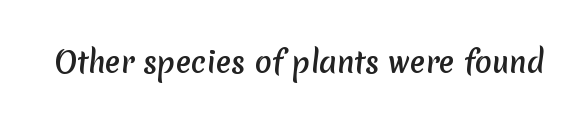
Q: Is the typeface a serif or a sans-serif typeface? A: Sans-serif.
Q: Is the text underlined? A: No.
Q: Is the spacing between letters normal or unusually wide? A: Normal.
Q: Width (condensed, normal, or wide)? A: Normal.
Q: Stroke contrast? A: Medium.
Q: x-height? A: Medium.
Q: Monospaced? A: No.
